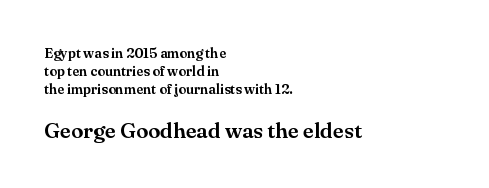
A normal amount of white space separates one row of letters from the next. Does the lettering tilt? It doesn't — this is upright. Compared with typical body copy, the letter spacing here is the same. The passage shown begins with its smaller block and ends with its larger one. Plain, unruled lines of type.
